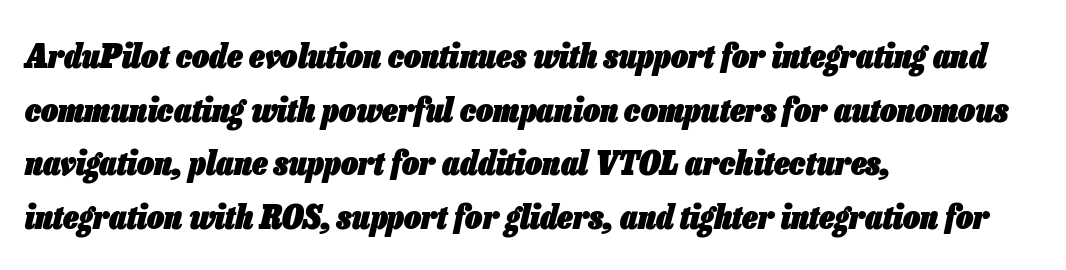
Tracking value appears to be zero — textbook default spacing. The designer left line spacing at the default. This rendering uses left alignment, leaving the right contour irregular. The characters look thick and weighty, a clear bold. Here the designer chose a conventional face with non-uniform glyph widths. Descenders hang freely into open space.
